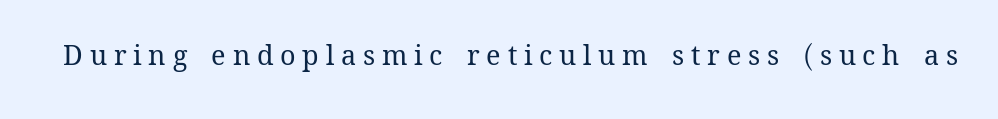
The font's upright variant was chosen for this text. Is the type heavy? It reads as light-to-regular instead. Bare-footed words on every line. You could only call the tracking loose — the letters float apart.
